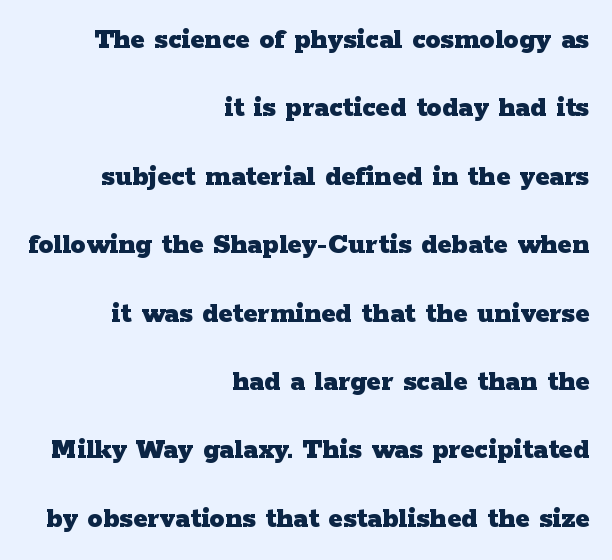
{"serif": "yes", "italic": "no", "bold": "yes", "weight": "heavy", "width": "wide", "stroke_contrast": "low", "x_height": "medium", "monospaced": "no", "underline": "no", "align": "right", "line_spacing": "loose", "line_spacing_ratio": 2.28, "letter_spacing": "normal", "letter_spacing_em": 0.0, "glyph_px": 30}
